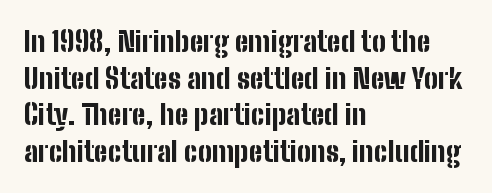
{"serif": "no", "italic": "no", "bold": "yes", "weight": "bold", "width": "condensed", "stroke_contrast": "low", "x_height": "medium", "monospaced": "no", "underline": "no", "align": "left", "line_spacing": "normal", "line_spacing_ratio": 1.31, "letter_spacing": "normal", "letter_spacing_em": 0.0, "glyph_px": 28}
